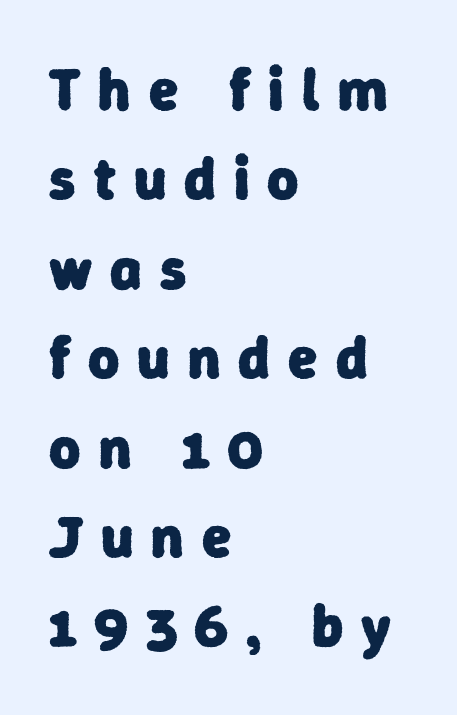
Q: Is the text bold? A: Yes.
Q: Is the typeface a serif or a sans-serif typeface? A: Sans-serif.
Q: Is the text underlined? A: No.
Q: How is the paragraph aligned? A: Left-aligned.
Q: Is the spacing between letters normal or unusually wide? A: Unusually wide.
Q: Is the spacing between lines tight, normal or loose? A: Normal.
Q: Width (condensed, normal, or wide)? A: Normal.
Q: Stroke contrast? A: Low.
Q: x-height? A: Medium.
Q: Monospaced? A: No.
